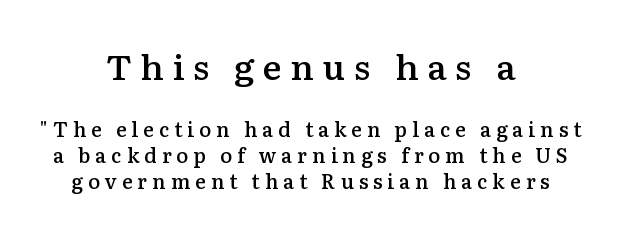
The whitespace from short lines is split evenly between both sides. The gap between lines stays unmarked. Posture: upright roman. Students, this is semibold: more ink than regular, less than bold.
